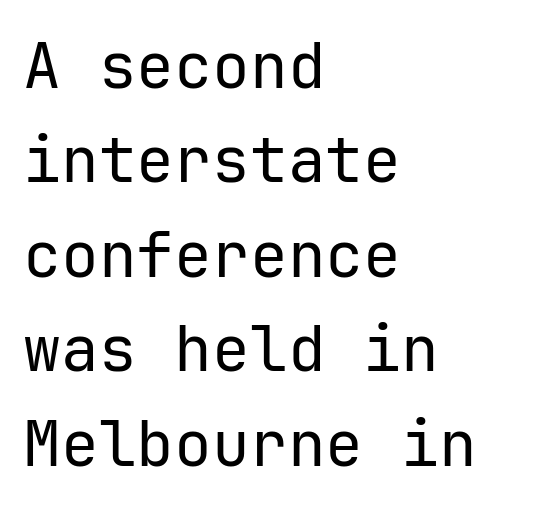
The image shows 63 px regular-weight sans-serif type, upright, monospaced; set left-aligned, normal line spacing (1.5x), normal letter spacing, not underlined; low stroke contrast and a medium x-height.
